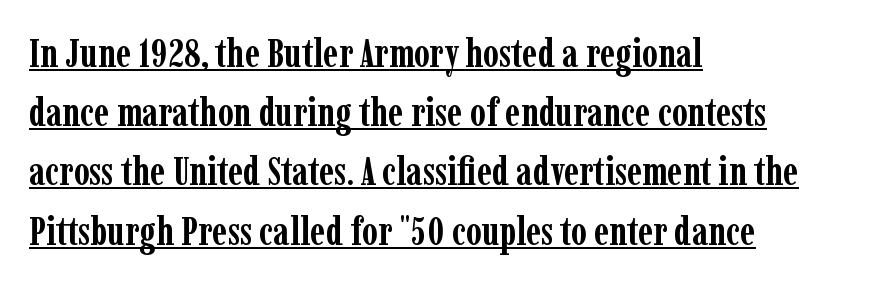
Q: Is the text bold? A: Yes.
Q: Is the text italic (slanted)? A: No, it is upright.
Q: Is the typeface a serif or a sans-serif typeface? A: Serif.
Q: Is the text underlined? A: Yes.
Q: How is the paragraph aligned? A: Left-aligned.
Q: Is the spacing between letters normal or unusually wide? A: Normal.
Q: Is the spacing between lines tight, normal or loose? A: Normal.
Q: Width (condensed, normal, or wide)? A: Condensed.
Q: Stroke contrast? A: Low.
Q: x-height? A: Medium.
Q: Monospaced? A: No.
